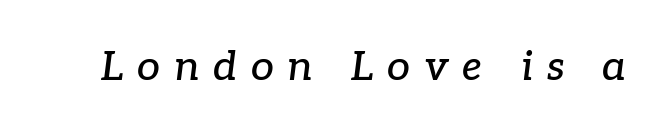
The image shows 41 px serif type, italic (leaning right); set unusually wide letter spacing (+0.34 em), not underlined; low stroke contrast and a medium x-height.
